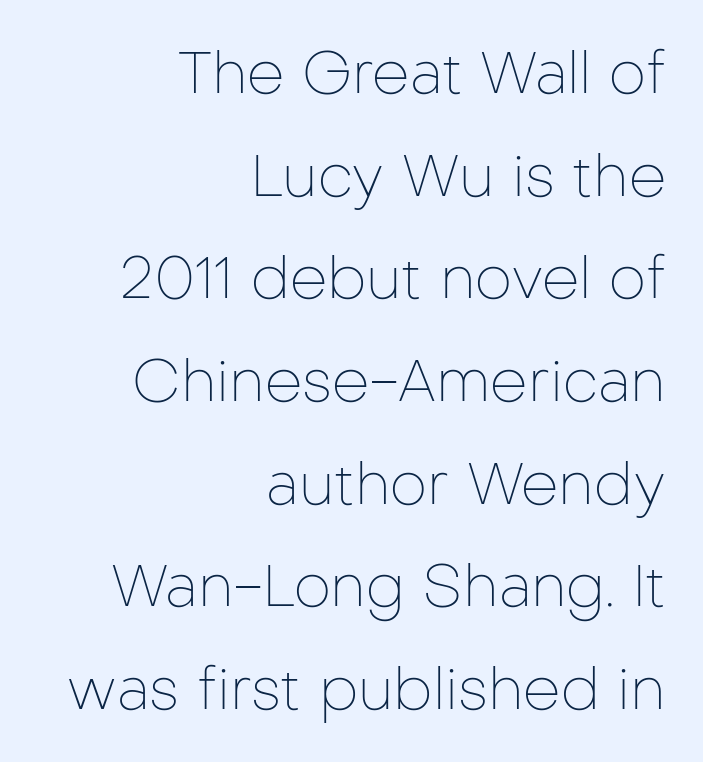
The image shows 59 px thin sans-serif type, upright; set right-aligned, line spacing 1.74x, normal letter spacing, not underlined; low stroke contrast and a medium x-height.
